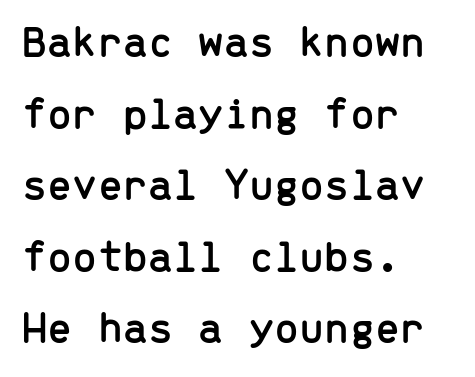
{"serif": "no", "italic": "no", "width": "normal", "stroke_contrast": "low", "x_height": "medium", "monospaced": "yes", "underline": "no", "align": "left", "line_spacing": "normal", "line_spacing_ratio": 1.59, "letter_spacing": "normal", "letter_spacing_em": 0.0, "glyph_px": 45}
